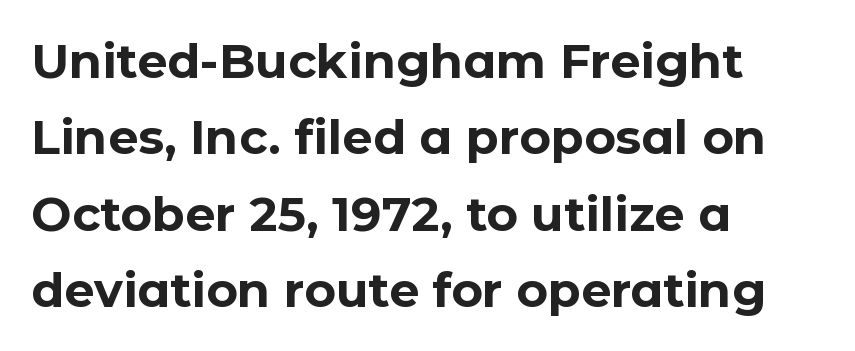
{"serif": "no", "italic": "no", "bold": "yes", "weight": "bold", "width": "normal", "stroke_contrast": "low", "x_height": "medium", "monospaced": "no", "underline": "no", "align": "left", "line_spacing": "normal", "line_spacing_ratio": 1.59, "letter_spacing": "normal", "letter_spacing_em": 0.0, "glyph_px": 48}
